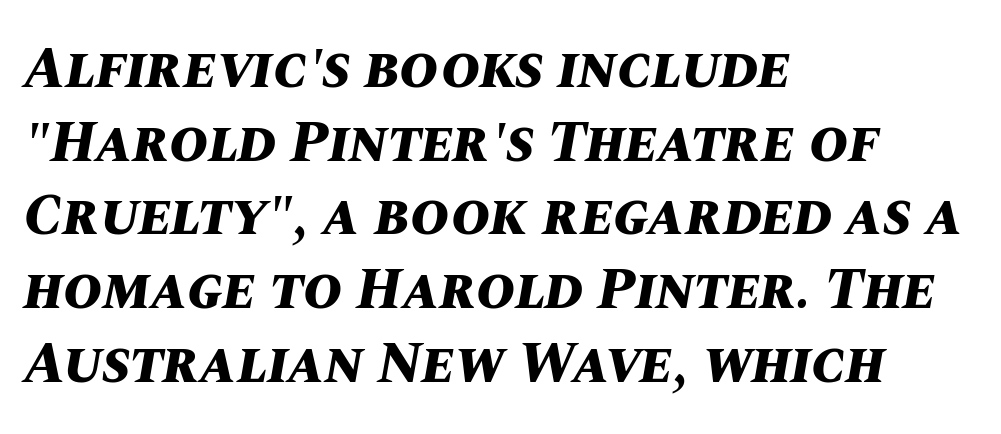
The image shows 59 px bold type, italic (leaning right); set left-aligned, normal line spacing (1.25x), normal letter spacing, not underlined; medium stroke contrast and a large x-height.
